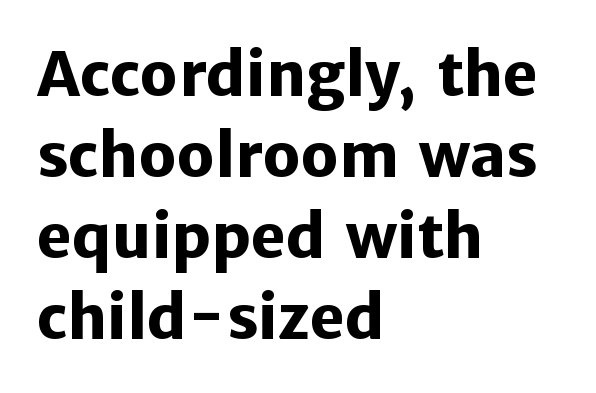
{"serif": "no", "italic": "no", "bold": "yes", "weight": "heavy", "width": "normal", "stroke_contrast": "low", "x_height": "medium", "monospaced": "no", "underline": "no", "align": "left", "line_spacing": "normal", "line_spacing_ratio": 1.35, "letter_spacing": "normal", "letter_spacing_em": 0.0, "glyph_px": 60}
